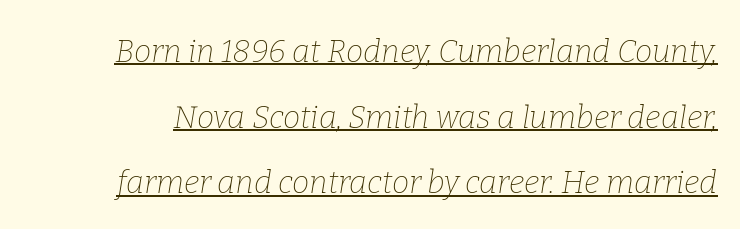
The image shows 31 px thin serif type, italic (leaning right); set loose line spacing (2.12x), normal letter spacing, underlined; low stroke contrast and a medium x-height.
